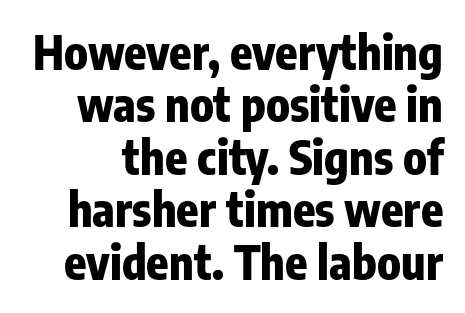
{"serif": "no", "italic": "no", "bold": "yes", "weight": "heavy", "width": "condensed", "stroke_contrast": "low", "x_height": "medium", "monospaced": "no", "underline": "no", "line_spacing": "tight", "line_spacing_ratio": 1.14, "letter_spacing": "normal", "letter_spacing_em": 0.0, "glyph_px": 46}
